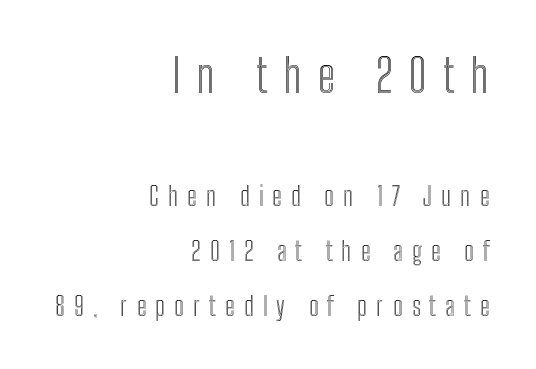
{"italic": "no", "width": "condensed", "x_height": "medium", "monospaced": "no", "underline": "no", "align": "right", "line_spacing": "loose", "line_spacing_ratio": 2.1, "letter_spacing": "wide", "letter_spacing_em": 0.35, "larger_block": "first", "size_ratio": 1.77, "glyph_px": 46}
